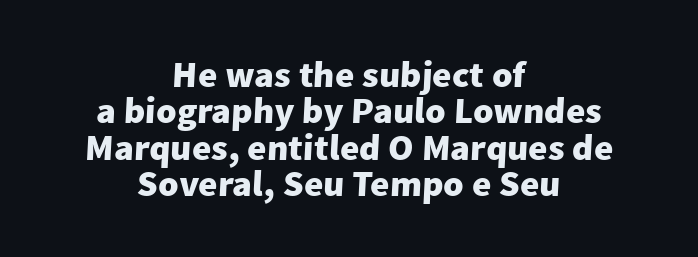
Q: Is the text bold? A: Yes.
Q: Is the typeface a serif or a sans-serif typeface? A: Sans-serif.
Q: Is the text underlined? A: No.
Q: How is the paragraph aligned? A: Centered.
Q: Is the spacing between letters normal or unusually wide? A: Normal.
Q: Is the spacing between lines tight, normal or loose? A: Tight.
Q: Width (condensed, normal, or wide)? A: Normal.
Q: Stroke contrast? A: Low.
Q: x-height? A: Medium.
Q: Monospaced? A: No.
